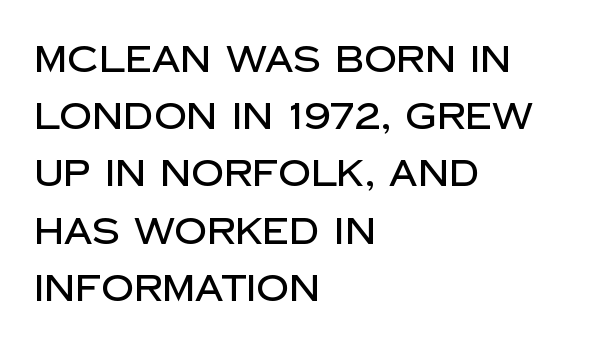
Varying glyph widths throughout — classic text-font behaviour. The text was rendered using a sans face with plain stroke endings. This is roman type, the default non-slanted kind. Reading down the column, the eye jumps a familiar distance to each next line.
